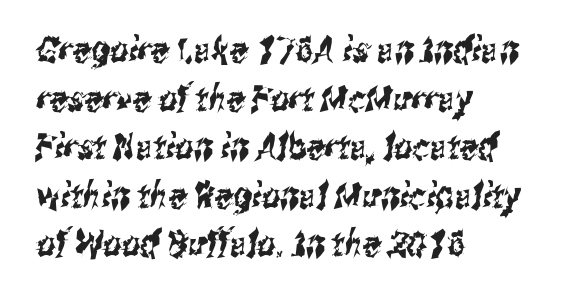
The image shows 36 px condensed sans-serif type; set left-aligned, normal line spacing (1.35x), normal letter spacing, not underlined; medium stroke contrast and a medium x-height.
